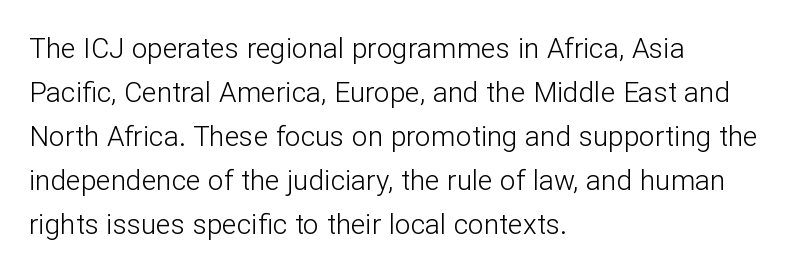
The image shows 28 px light sans-serif type, upright; set left-aligned, normal line spacing (1.57x), normal letter spacing, not underlined; low stroke contrast and a medium x-height.
